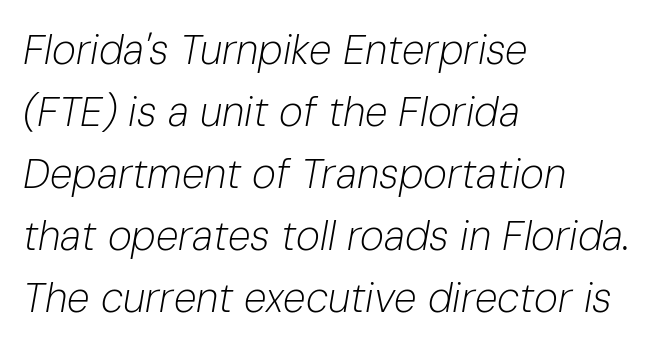
Q: Is the text bold? A: No.
Q: Is the text italic (slanted)? A: Yes, it leans right by about 10 degrees.
Q: Is the text underlined? A: No.
Q: How is the paragraph aligned? A: Left-aligned.
Q: Is the spacing between letters normal or unusually wide? A: Normal.
Q: Is the spacing between lines tight, normal or loose? A: Normal.
Q: Width (condensed, normal, or wide)? A: Normal.
Q: Stroke contrast? A: Low.
Q: x-height? A: Medium.
Q: Monospaced? A: No.
